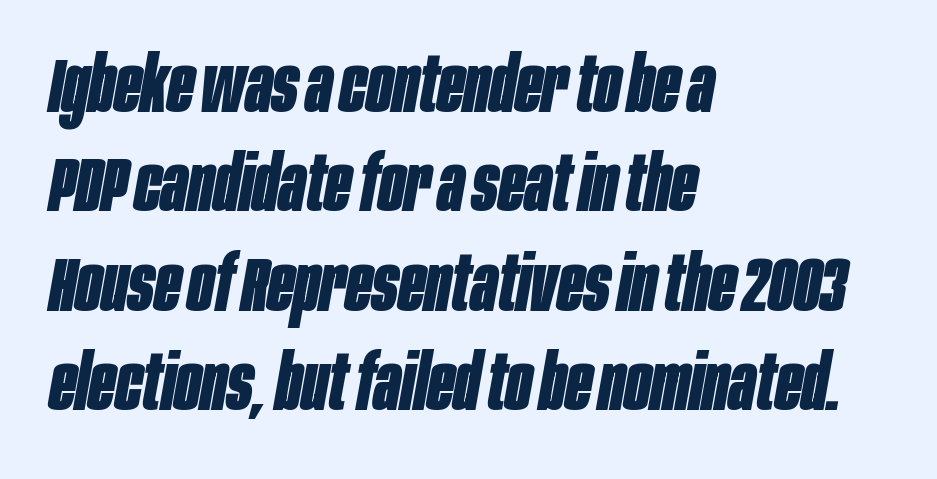
Q: Is the text bold? A: Yes.
Q: Is the text italic (slanted)? A: Yes, it leans right by about 10 degrees.
Q: Is the text underlined? A: No.
Q: How is the paragraph aligned? A: Left-aligned.
Q: Is the spacing between letters normal or unusually wide? A: Normal.
Q: Is the spacing between lines tight, normal or loose? A: Normal.
Q: Width (condensed, normal, or wide)? A: Condensed.
Q: Stroke contrast? A: Low.
Q: x-height? A: Large.
Q: Monospaced? A: No.
